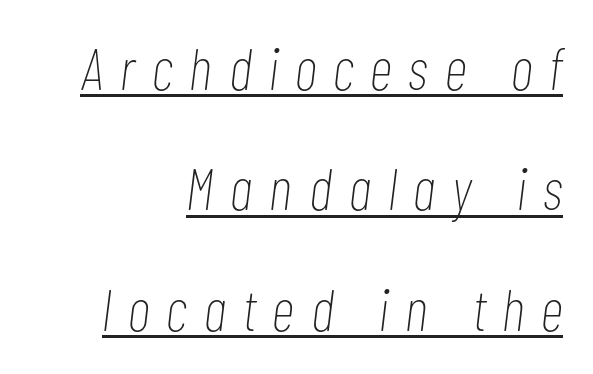
What decoration does the sample have? An underline. Visually the block forms a straight wall on the right and a jagged coastline on the left. Each letter keeps its own natural width here, so spacing adapts to shape. The block of text is sparse from top to bottom, with ample space between rows. Each word looks stretched out because of the extra space between its letters.
